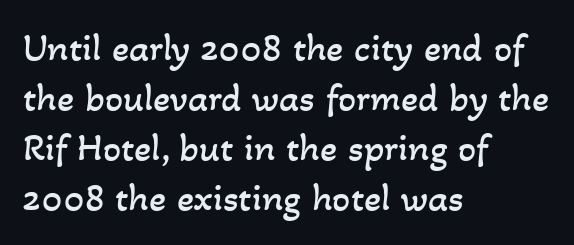
The weight tops out at a normal text grade. The paragraph has a hard left edge and a soft right edge. Evenly set lines give the paragraph a standard silhouette. Rule under the text: the space is simply empty. Is the letter spacing exaggerated? No — it looks like the ordinary default.
